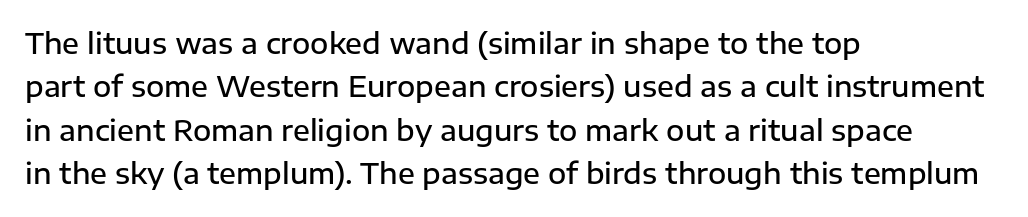
The image shows 28 px semibold sans-serif type, upright; set left-aligned, normal line spacing (1.55x), normal letter spacing, not underlined; low stroke contrast and a medium x-height.
